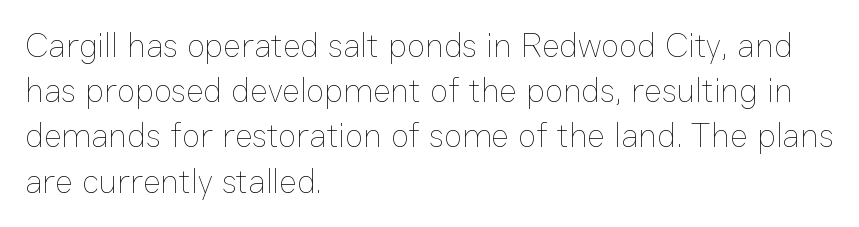
The line-height multiplier appears to be the usual default. Honestly, there is no underline to notice here at all. How are the letters spaced? Ordinarily, with no added tracking. Varying glyph widths throughout — classic text-font behaviour. Italic? Not at all — the glyphs are vertical.
